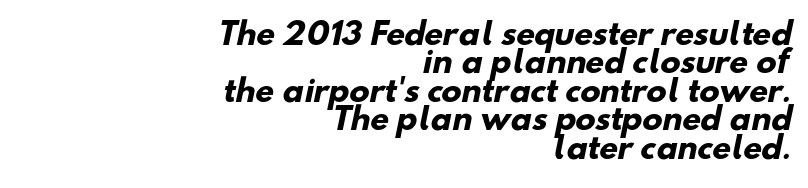
These lines are rendered in a variable-pitch font. The text was rendered using a sans face with plain stroke endings. Quick note: interline space is minimal. Look at the stroke-to-counter ratio: heavy, a bold. Nobody touched the tracking dial on this one. Line ends are locked; line starts wander.
